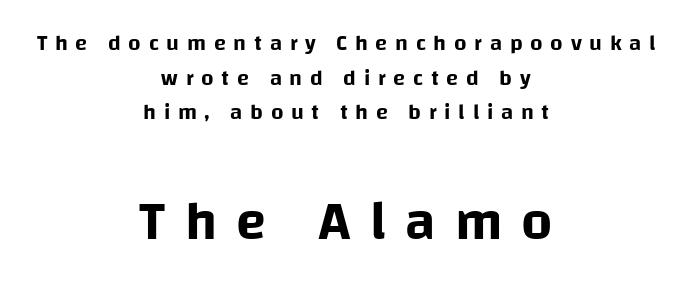
{"serif": "no", "italic": "no", "width": "normal", "stroke_contrast": "low", "x_height": "large", "monospaced": "no", "underline": "no", "align": "center", "line_spacing": "normal", "line_spacing_ratio": 1.57, "letter_spacing": "wide", "letter_spacing_em": 0.35, "larger_block": "second", "size_ratio": 2.5, "glyph_px": 55}
